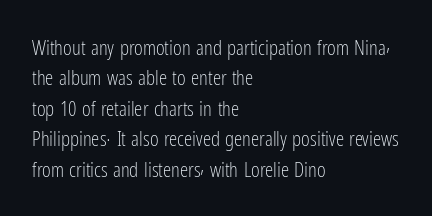
Q: Is the text bold? A: No.
Q: Is the text italic (slanted)? A: No, it is upright.
Q: Is the text underlined? A: No.
Q: How is the paragraph aligned? A: Left-aligned.
Q: Is the spacing between letters normal or unusually wide? A: Normal.
Q: Is the spacing between lines tight, normal or loose? A: Normal.
